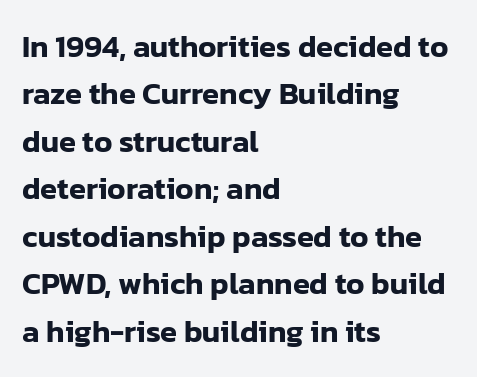
{"serif": "no", "italic": "no", "width": "normal", "stroke_contrast": "low", "x_height": "medium", "monospaced": "no", "underline": "no", "align": "left", "line_spacing": "normal", "line_spacing_ratio": 1.53, "letter_spacing": "normal", "letter_spacing_em": 0.0, "glyph_px": 31}
